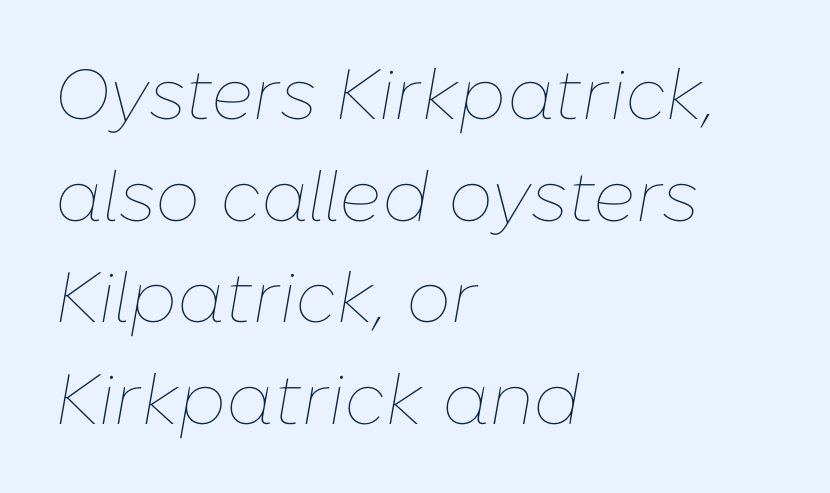
Nothing unusual about the tracking: characters are spaced as the font intends. A normal amount of white space separates one row of letters from the next. A typesetter would mark this as italic. This rendering uses left alignment, leaving the right contour irregular. The gap between lines stays unmarked.
